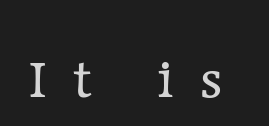
Q: Is the text bold? A: No.
Q: Is the text italic (slanted)? A: No, it is upright.
Q: Is the typeface a serif or a sans-serif typeface? A: Serif.
Q: Is the text underlined? A: No.
Q: Is the spacing between letters normal or unusually wide? A: Unusually wide.
Q: Width (condensed, normal, or wide)? A: Normal.
Q: Stroke contrast? A: Low.
Q: x-height? A: Medium.
Q: Monospaced? A: No.
